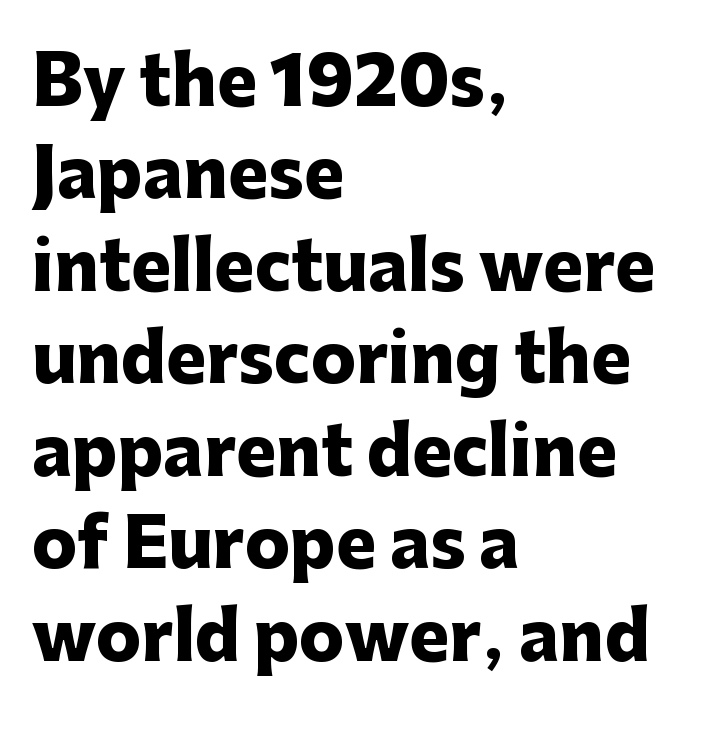
No extra tracking has been applied to these lines. Regarding leading, the lines here are spaced in the standard way. This sample has the flowing, uneven cadence of proportional lettering. Glance below the letters and you will spot only blank space.
